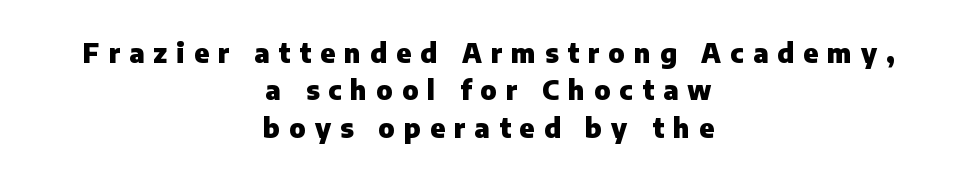
The image shows 26 px bold type, upright; set centered, normal line spacing (1.44x), unusually wide letter spacing (+0.35 em), not underlined.
